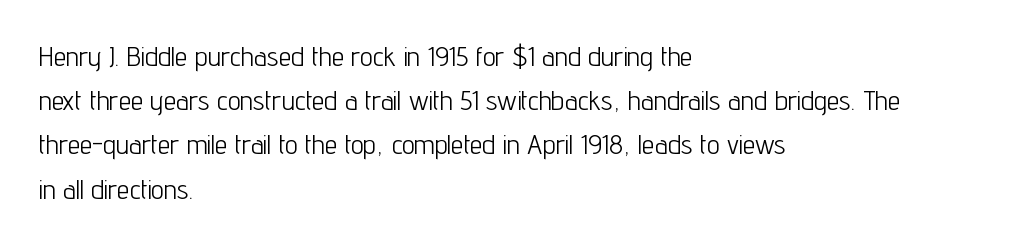
You could call the tracking neutral — neither tight nor loose. The typography opts for an upright posture over an oblique one. Think of a printed novel: that variable character pitch is what you see here. Classification — sans serif. The compositor pushed each line to the left boundary.
